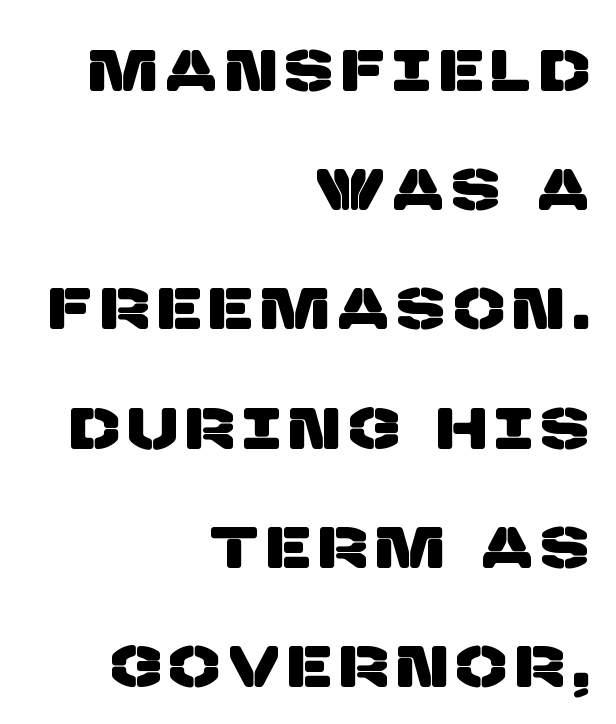
{"serif": "no", "width": "normal", "stroke_contrast": "low", "x_height": "large", "monospaced": "no", "underline": "no", "align": "right", "line_spacing": "loose", "line_spacing_ratio": 2.02, "glyph_px": 59}
